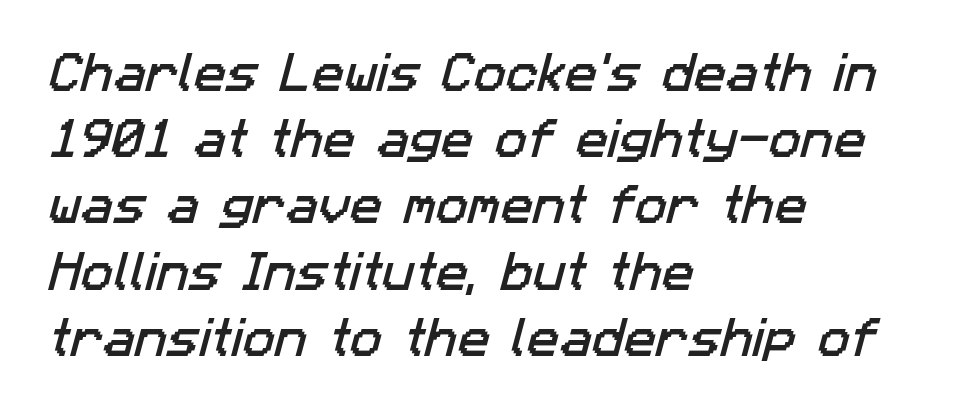
The text block is weighted toward the left margin, trailing off unevenly rightward. No word sits above an underline. Letter spacing: default. This sample has the flowing, uneven cadence of proportional lettering. Evenly set lines give the paragraph a standard silhouette. Check where the strokes stop: nothing finishes them off — pure sans.
